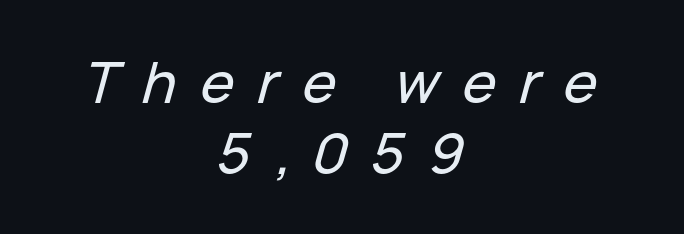
The image shows 57 px text type, italic (leaning right); set centered, line spacing 1.24x, unusually wide letter spacing (+0.41 em), not underlined; low stroke contrast and a medium x-height.
